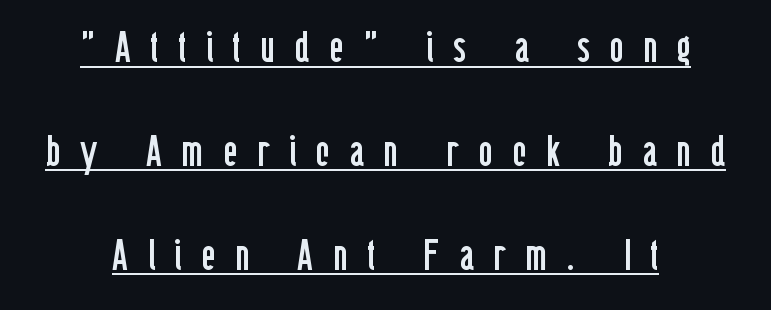
The lines are spread far apart with generous leading. Do the letters lean? They stand straight. This rendering employs a face without finishing strokes, i.e., a sans-serif. Compared with typical body copy, the letter spacing here is much looser.
